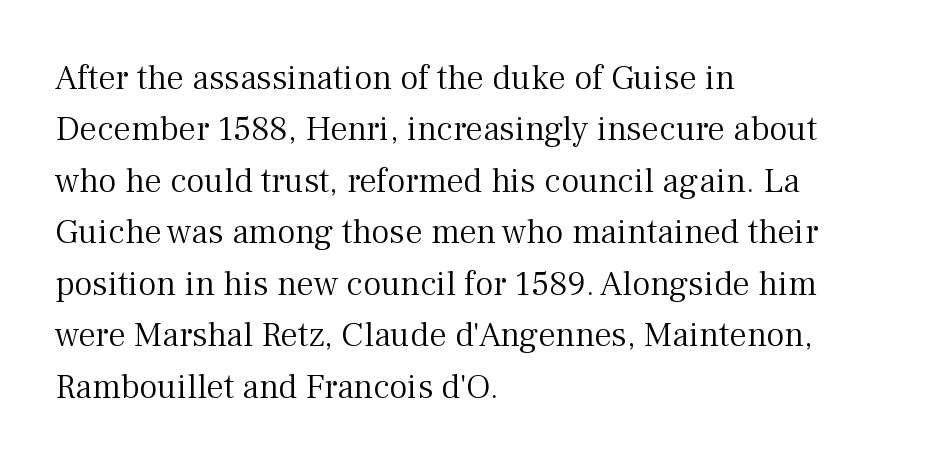
{"serif": "yes", "italic": "no", "bold": "no", "weight": "light", "width": "normal", "stroke_contrast": "medium", "x_height": "medium", "monospaced": "no", "underline": "no", "align": "left", "line_spacing": "normal", "line_spacing_ratio": 1.47, "letter_spacing": "normal", "letter_spacing_em": 0.0, "glyph_px": 35}
